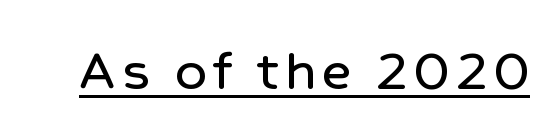
The image shows 62 px sans-serif type, upright; set underlined; low stroke contrast and a medium x-height.
